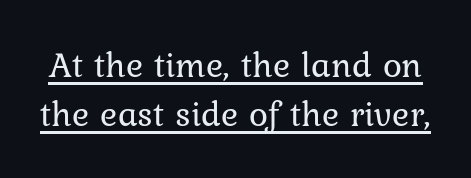
Q: Is the text bold? A: No.
Q: Is the text italic (slanted)? A: No, it is upright.
Q: Is the text underlined? A: Yes.
Q: Is the spacing between letters normal or unusually wide? A: Normal.
Q: Is the spacing between lines tight, normal or loose? A: Normal.
Q: Width (condensed, normal, or wide)? A: Normal.
Q: Stroke contrast? A: Low.
Q: x-height? A: Medium.
Q: Monospaced? A: No.
